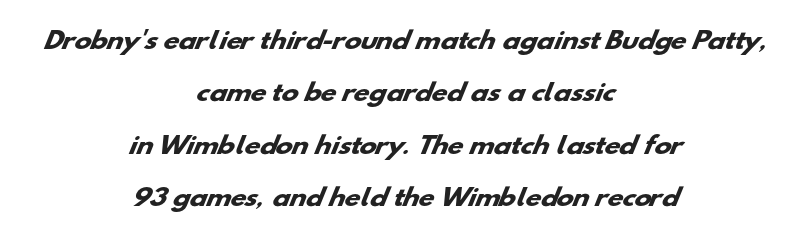
Q: Is the text bold? A: Yes.
Q: Is the text underlined? A: No.
Q: How is the paragraph aligned? A: Centered.
Q: Is the spacing between letters normal or unusually wide? A: Normal.
Q: Is the spacing between lines tight, normal or loose? A: Loose.
